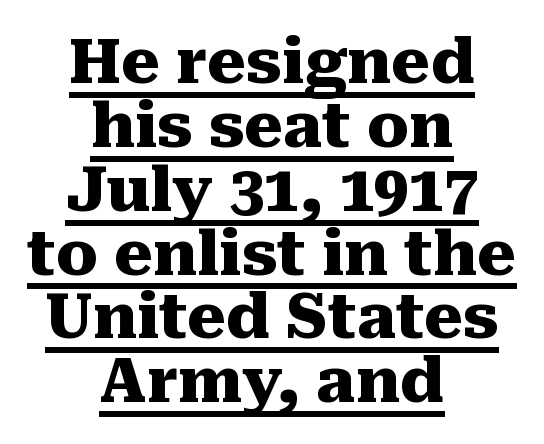
{"serif": "yes", "italic": "no", "bold": "yes", "weight": "heavy", "width": "normal", "stroke_contrast": "medium", "x_height": "medium", "monospaced": "no", "underline": "yes", "align": "center", "line_spacing": "tight", "line_spacing_ratio": 1.03, "letter_spacing": "normal", "letter_spacing_em": 0.0, "glyph_px": 62}
